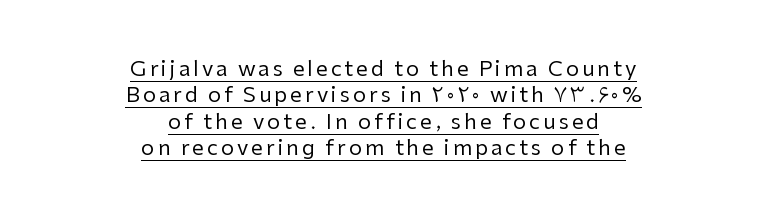
{"italic": "no", "bold": "no", "underline": "yes", "align": "center", "line_spacing": "normal", "line_spacing_ratio": 1.26, "glyph_px": 21}
